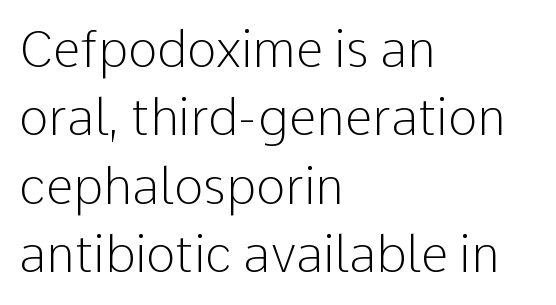
This rendering leaves character spacing at its baseline value. Bare-footed words on every line. Italic? Not at all — the glyphs are vertical. The typesetting does not lean heavy: it is not bold.
